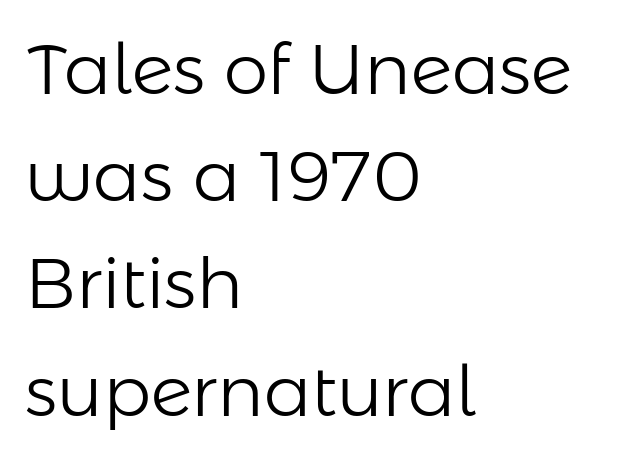
The specimen omits any rule beneath the text block's lines. Nothing unusual about the tracking: characters are spaced as the font intends. Classification — sans serif. Each line starts at the same left margin while the right side varies. On a weight scale, this lands at 450 or below. Ordinary non-slanted type is in use.
